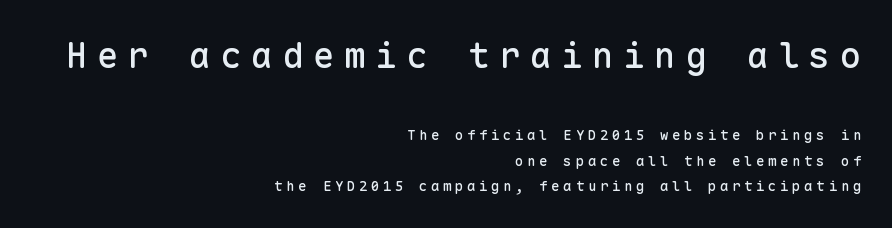
The image shows 36 px sans-serif type, upright, monospaced; set right-aligned, line spacing 1.82x, unusually wide letter spacing (+0.26 em), not underlined; the first (top) block is 2.57x larger; low stroke contrast and a medium x-height.
